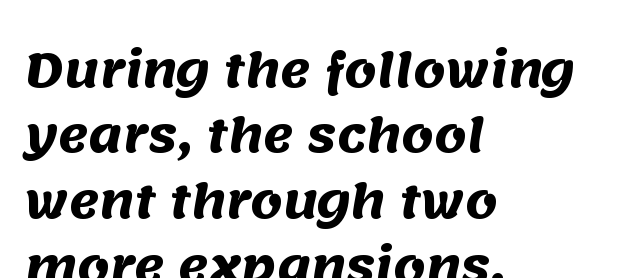
Q: Is the text bold? A: Yes.
Q: Is the typeface a serif or a sans-serif typeface? A: Sans-serif.
Q: Is the text underlined? A: No.
Q: How is the paragraph aligned? A: Left-aligned.
Q: Is the spacing between letters normal or unusually wide? A: Normal.
Q: Is the spacing between lines tight, normal or loose? A: Normal.
Q: Width (condensed, normal, or wide)? A: Normal.
Q: Stroke contrast? A: Medium.
Q: x-height? A: Large.
Q: Monospaced? A: No.
